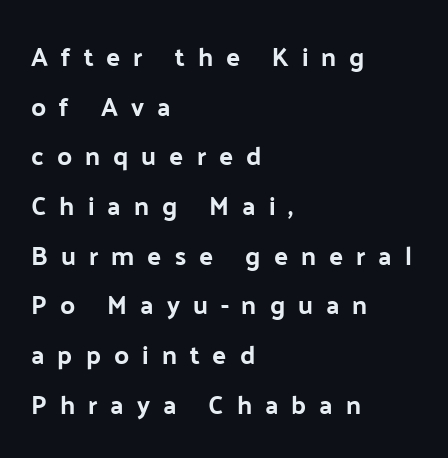
A clean baseline with only descenders dipping below it. These lines stand farther apart than default settings would place them. The type sits square on the baseline with zero lean. Visually the block forms a straight wall on the left and a jagged coastline on the right. Look at the tracking — it's clearly loosened, letters drifting apart.
